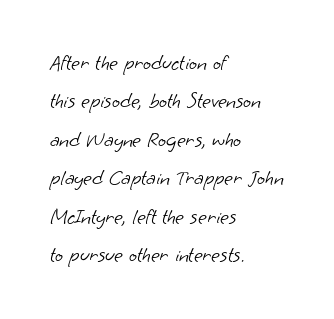
Nothing unusual about the tracking: characters are spaced as the font intends. Line beginnings align vertically; line endings do not. The words here are not underlined. Caption: face not bold, strokes unweighted.
